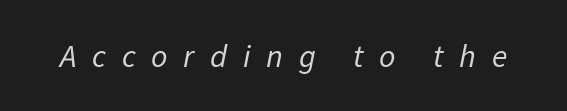
These lines have a slow, spaced-out rhythm from letter to letter. The passage shown is typed in a proportional face where columns would drift. Font category for this specimen: sans-serif. Bare-footed words on every line. The face looks like a standard text weight, possibly lighter.
